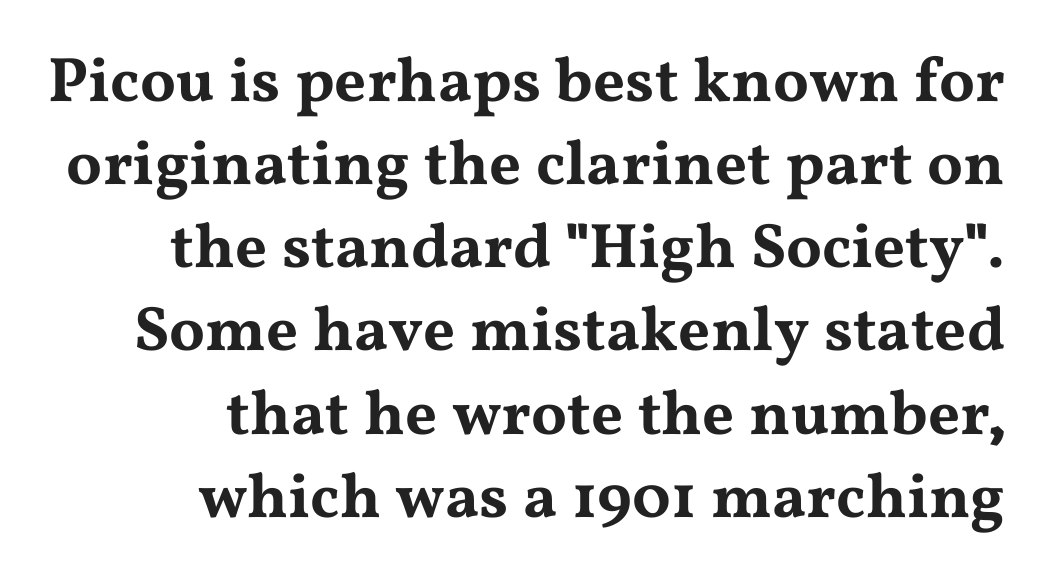
{"serif": "yes", "italic": "no", "width": "wide", "stroke_contrast": "medium", "x_height": "medium", "monospaced": "no", "underline": "no", "align": "right", "line_spacing": "normal", "line_spacing_ratio": 1.32, "letter_spacing": "normal", "letter_spacing_em": 0.0, "glyph_px": 63}
